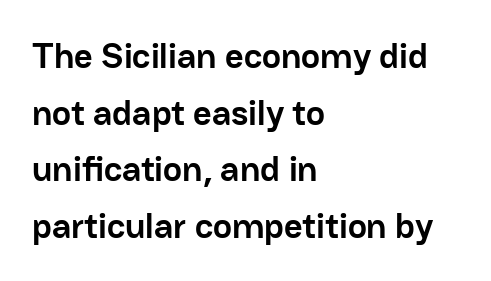
Q: Is the text bold? A: Yes.
Q: Is the text italic (slanted)? A: No, it is upright.
Q: Is the typeface a serif or a sans-serif typeface? A: Sans-serif.
Q: Is the text underlined? A: No.
Q: How is the paragraph aligned? A: Left-aligned.
Q: Is the spacing between letters normal or unusually wide? A: Normal.
Q: Is the spacing between lines tight, normal or loose? A: Normal.
Q: Width (condensed, normal, or wide)? A: Normal.
Q: Stroke contrast? A: Low.
Q: x-height? A: Medium.
Q: Monospaced? A: No.
